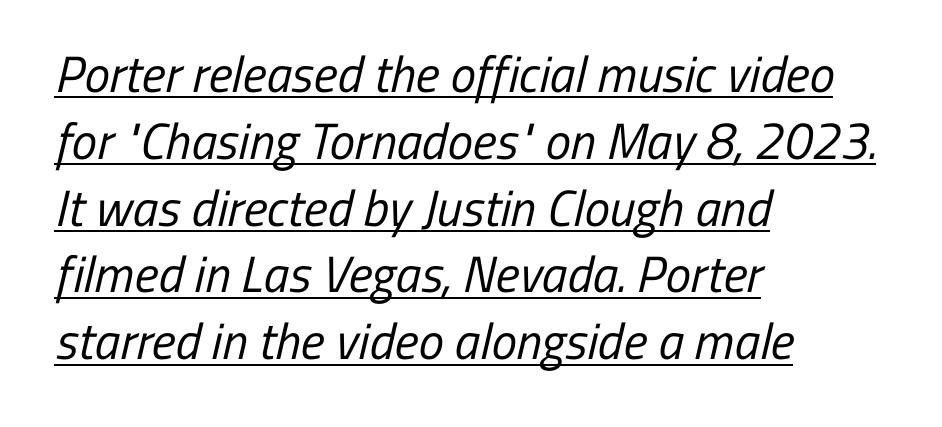
Q: Is the text bold? A: No.
Q: Is the typeface a serif or a sans-serif typeface? A: Sans-serif.
Q: Is the text underlined? A: Yes.
Q: How is the paragraph aligned? A: Left-aligned.
Q: Is the spacing between letters normal or unusually wide? A: Normal.
Q: Is the spacing between lines tight, normal or loose? A: Normal.
Q: Width (condensed, normal, or wide)? A: Condensed.
Q: Stroke contrast? A: Low.
Q: x-height? A: Medium.
Q: Monospaced? A: No.
